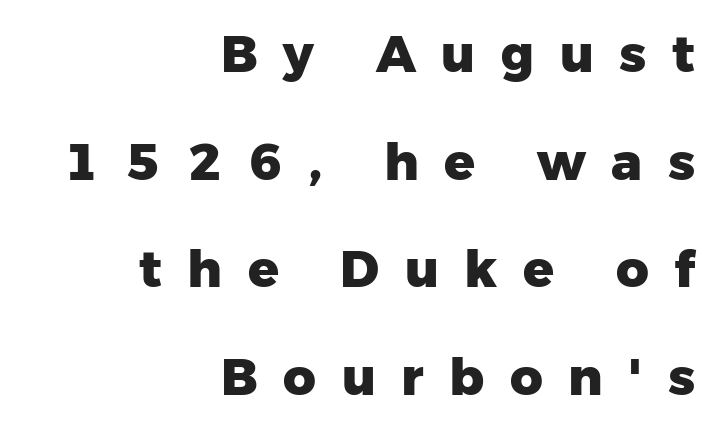
Honestly, there is no underline to notice here at all. Alignment: flush right. Think of a printed novel: that variable character pitch is what you see here. Caption: expanded tracking, letters set apart. Vertical strokes here are truly vertical. Type style note: lacks serifs.
